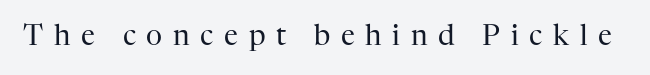
Looks like regular typesetting: each glyph gets only the width it needs. Nothing heavy about these letters — not bold at all. This sample uses a serif face. You could only call the tracking loose — the letters float apart. Beneath every word, the page is bare.
